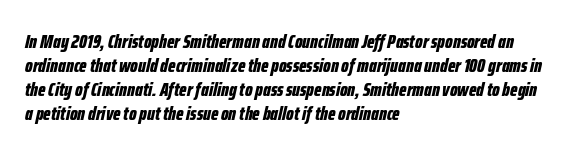
Short and long lines alike share a common starting point at left. The typography opts for an oblique posture over an upright one. The foot of each line stays bare and open. How heavy is the stroke? Heavy — this is a bold. Inter-character spacing is left at the font's built-in metrics.
